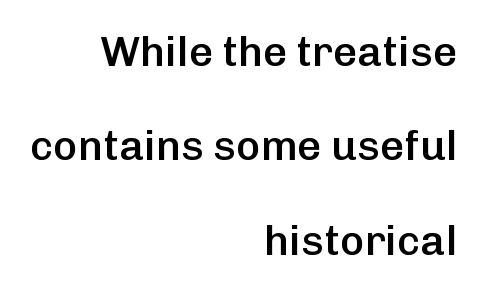
{"serif": "no", "italic": "no", "bold": "semi", "weight": "semibold", "width": "normal", "stroke_contrast": "low", "x_height": "medium", "monospaced": "no", "underline": "no", "align": "right", "line_spacing": "loose", "line_spacing_ratio": 2.25, "letter_spacing": "normal", "letter_spacing_em": 0.0, "glyph_px": 42}
